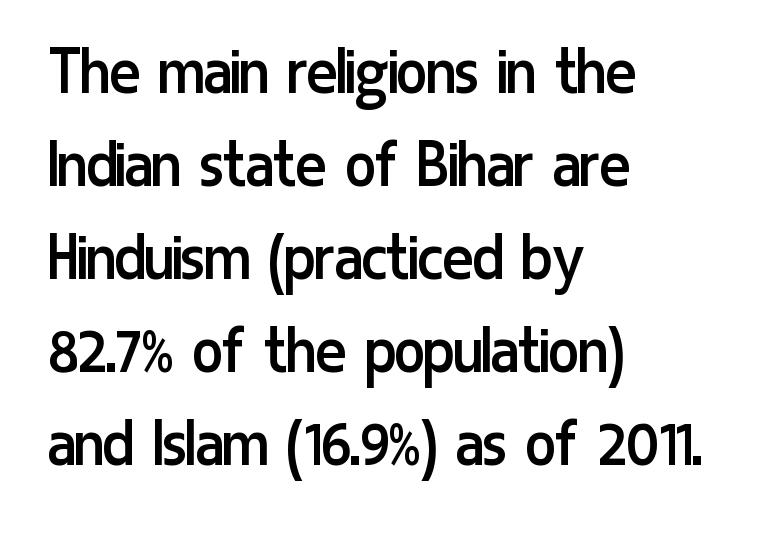
Compared with a typical body face, this is equally light or lighter still. In terms of posture, this sample is upright. Lines of text with bare space underneath. A typesetter would call this proportional, since set widths differ per character.
